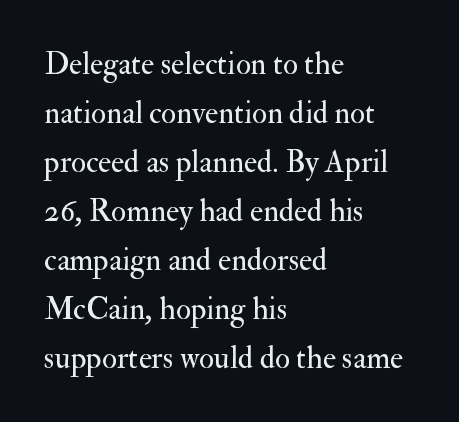
Character widths vary here, with narrow letters taking less room than wide ones. Clear beneath every line of the passage. The strokes are not fattened; the text isn't bold. A student would call this left alignment; a typographer would say flush left, rag right. You could call the tracking neutral — neither tight nor loose. Reading down the column, the eye jumps a familiar distance to each next line.
